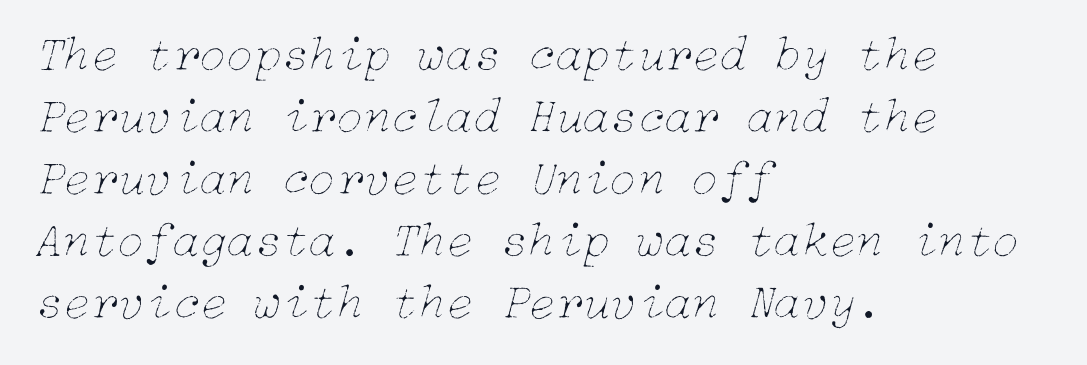
Q: Is the text bold? A: No.
Q: Is the text italic (slanted)? A: Yes, it leans right by about 15 degrees.
Q: Is the text underlined? A: No.
Q: How is the paragraph aligned? A: Left-aligned.
Q: Is the spacing between letters normal or unusually wide? A: Normal.
Q: Width (condensed, normal, or wide)? A: Normal.
Q: Stroke contrast? A: Low.
Q: x-height? A: Medium.
